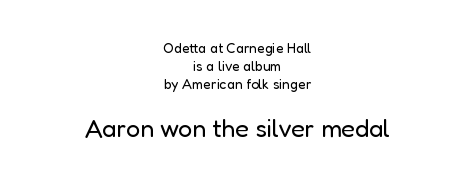
Q: Is the text bold? A: No.
Q: Is the text italic (slanted)? A: No, it is upright.
Q: Is the text underlined? A: No.
Q: How is the paragraph aligned? A: Centered.
Q: Is the spacing between letters normal or unusually wide? A: Normal.
Q: Is the spacing between lines tight, normal or loose? A: Normal.
Q: Which block of text is set in a larger size, the first (top) or the second (bottom)? A: The second (bottom) one.
